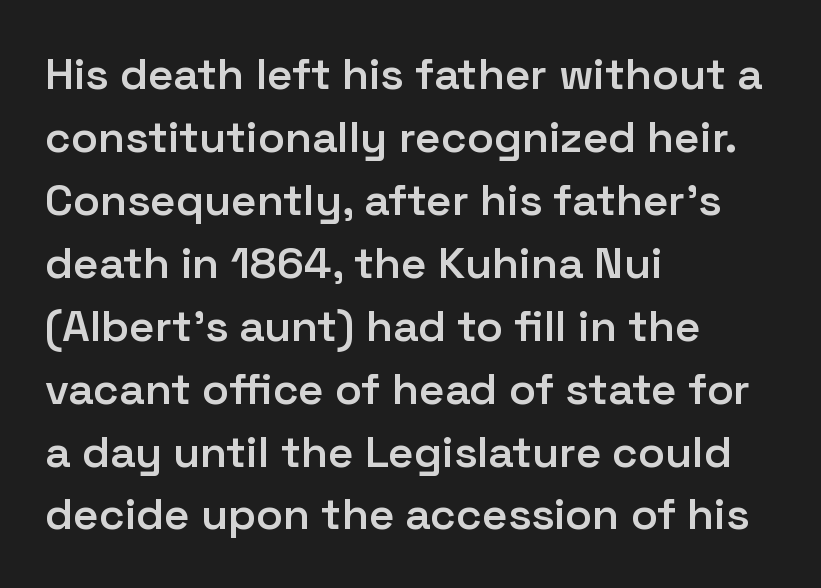
The image shows 44 px semibold sans-serif type, upright; set left-aligned, normal line spacing (1.43x), normal letter spacing, not underlined; low stroke contrast and a medium x-height.
